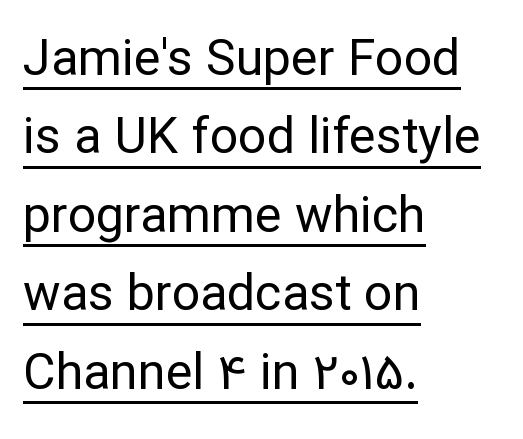
{"serif": "no", "italic": "no", "bold": "no", "weight": "regular", "width": "normal", "stroke_contrast": "low", "x_height": "medium", "monospaced": "no", "underline": "yes", "align": "left", "line_spacing": "normal", "line_spacing_ratio": 1.57, "letter_spacing": "normal", "letter_spacing_em": 0.0, "glyph_px": 50}
